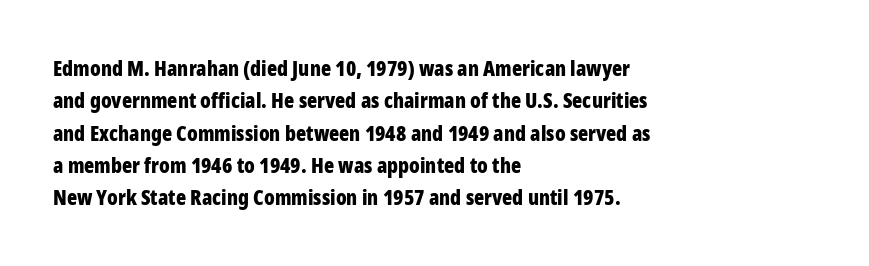
Unlike italic type, these characters show no tilt at all. Line starts are locked; line ends wander. Characters follow at the spacing the type designer built in. On the weight axis this lands at bold, roughly 700. The passage shown is not underscored anywhere.
